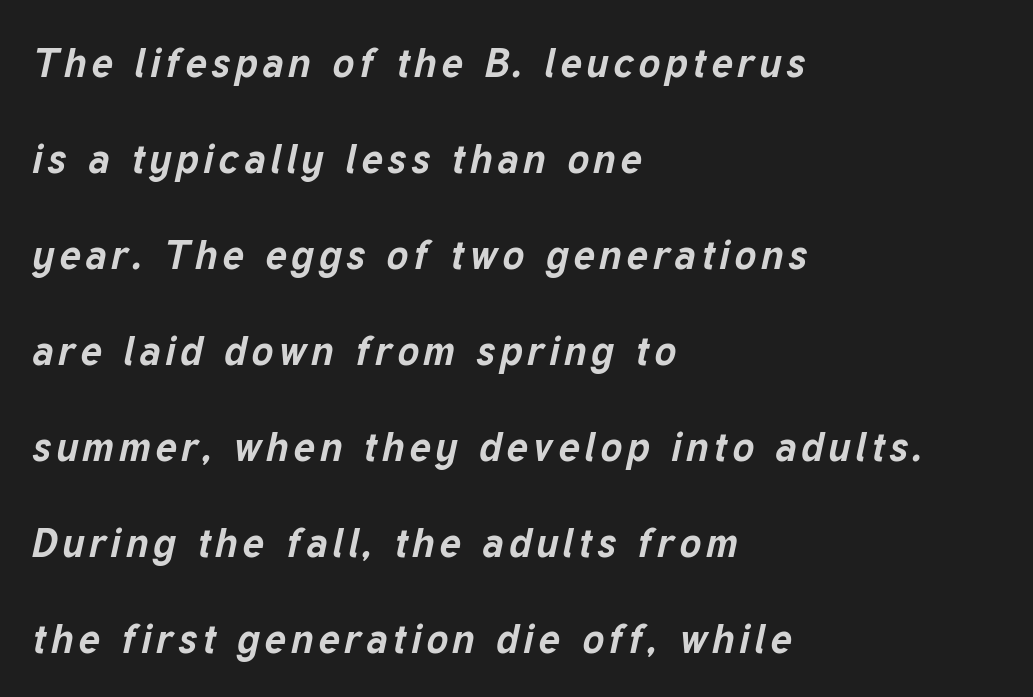
Does the lettering tilt? It does — this is italic. A typesetter would call this leading open, well beyond the default. The passage shown is typed in a proportional face where columns would drift. Glance below the letters and you will spot only blank space.
